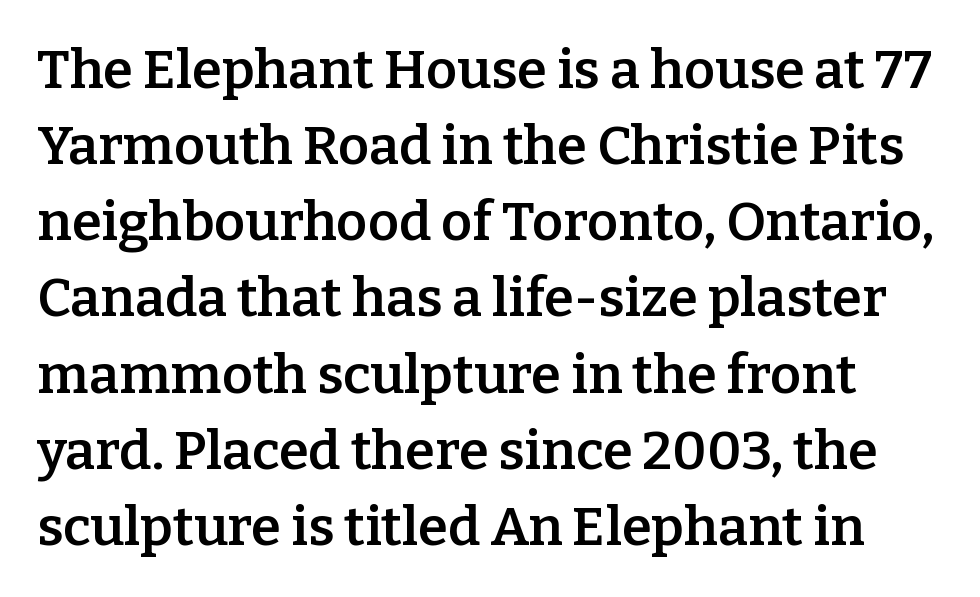
The image shows 54 px semibold serif type, upright; set normal line spacing (1.41x), normal letter spacing, not underlined; low stroke contrast and a medium x-height.
